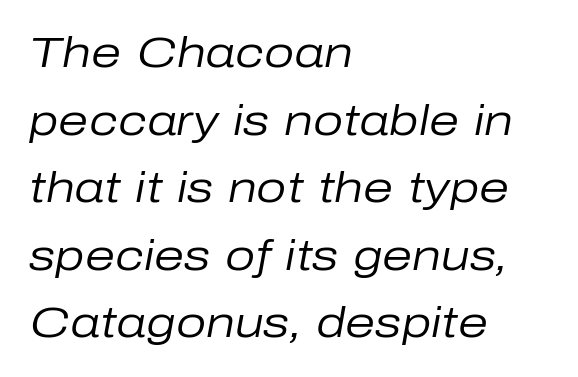
{"italic": "yes", "lean": "right", "slant_degrees": 10, "bold": "no", "weight": "regular", "width": "normal", "stroke_contrast": "low", "x_height": "medium", "monospaced": "no", "underline": "no", "align": "left", "line_spacing": "normal", "line_spacing_ratio": 1.57, "letter_spacing": "normal", "letter_spacing_em": 0.0, "glyph_px": 43}
